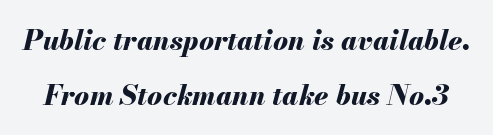
{"italic": "yes", "lean": "right", "slant_degrees": 13, "bold": "yes", "weight": "bold", "width": "normal", "stroke_contrast": "medium", "x_height": "small", "monospaced": "no", "underline": "no", "line_spacing": "loose", "line_spacing_ratio": 1.95, "letter_spacing": "normal", "letter_spacing_em": 0.0, "glyph_px": 28}
